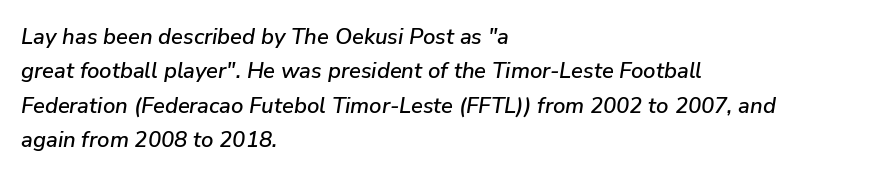
Compared with ordinary roman type, these characters are visibly tilted. The area under the type is left untouched. Each line starts at the same left margin while the right side varies. A typesetter would call this leading conventional body-copy spacing.
